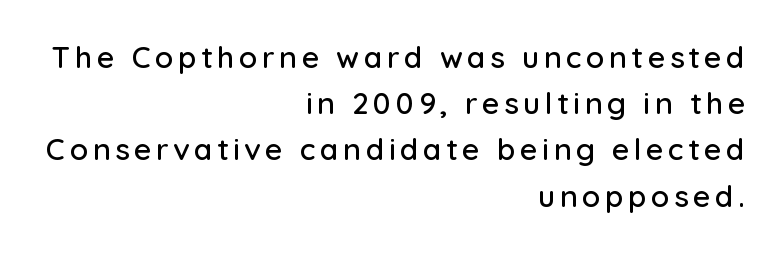
{"serif": "no", "italic": "no", "width": "normal", "stroke_contrast": "low", "x_height": "medium", "monospaced": "no", "underline": "no", "align": "right", "line_spacing": "normal", "line_spacing_ratio": 1.54, "glyph_px": 30}
